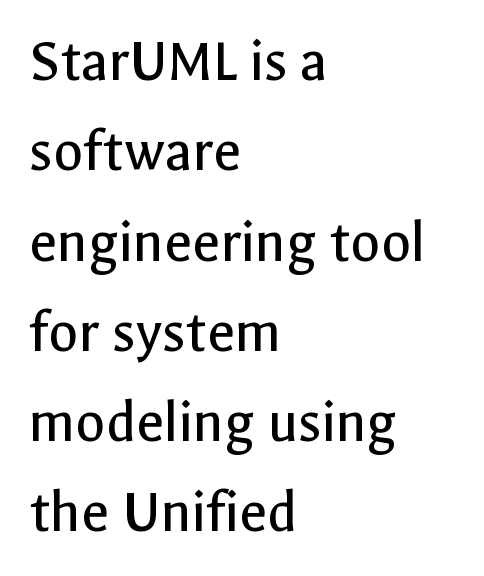
The image shows 61 px regular-weight sans-serif type, upright; set left-aligned, normal line spacing (1.48x), normal letter spacing, not underlined; a medium x-height.
